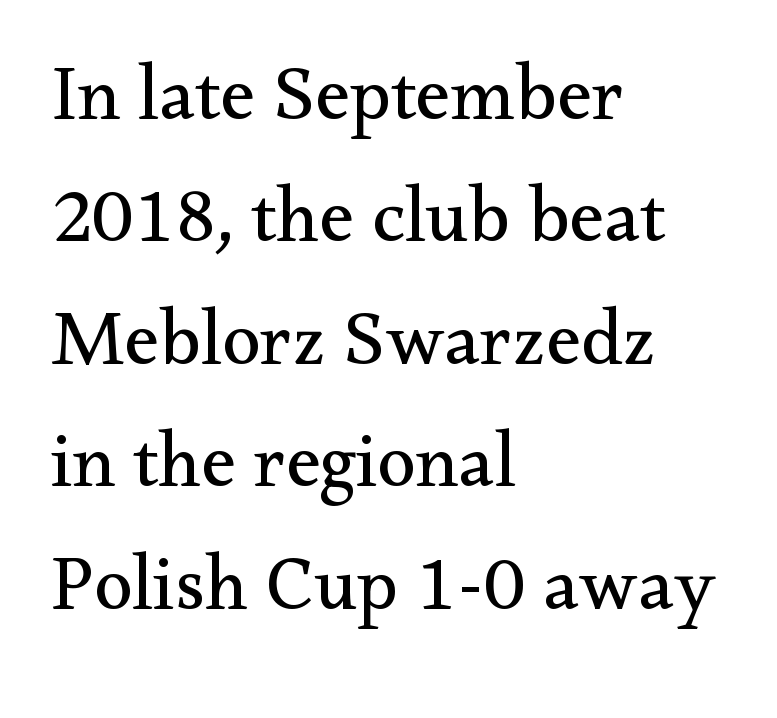
Q: Is the text bold? A: No.
Q: Is the text italic (slanted)? A: No, it is upright.
Q: Is the typeface a serif or a sans-serif typeface? A: Serif.
Q: Is the text underlined? A: No.
Q: How is the paragraph aligned? A: Left-aligned.
Q: Is the spacing between letters normal or unusually wide? A: Normal.
Q: Is the spacing between lines tight, normal or loose? A: Normal.
Q: Width (condensed, normal, or wide)? A: Normal.
Q: Stroke contrast? A: Medium.
Q: x-height? A: Small.
Q: Monospaced? A: No.
